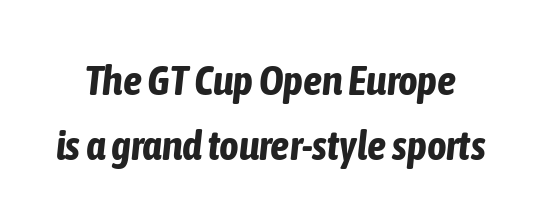
Compared with typical body copy, the letter spacing here is the same. Beneath every word, the page is bare. Each letter keeps its own natural width here, so spacing adapts to shape. Notice how thick the strokes are: this is what a full bold looks like. Posture: slanted.
